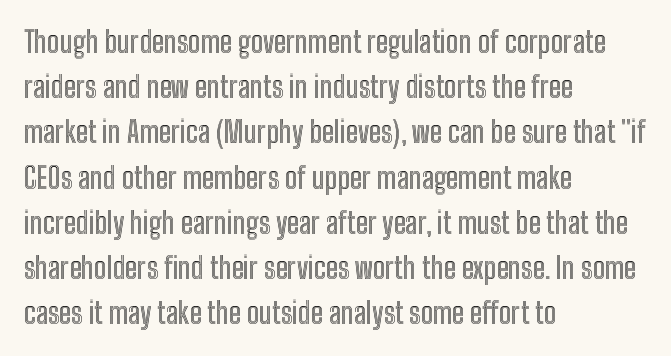
Q: Is the text italic (slanted)? A: No, it is upright.
Q: Is the text underlined? A: No.
Q: How is the paragraph aligned? A: Left-aligned.
Q: Is the spacing between letters normal or unusually wide? A: Normal.
Q: Is the spacing between lines tight, normal or loose? A: Normal.
Q: Width (condensed, normal, or wide)? A: Condensed.
Q: x-height? A: Medium.
Q: Monospaced? A: No.
